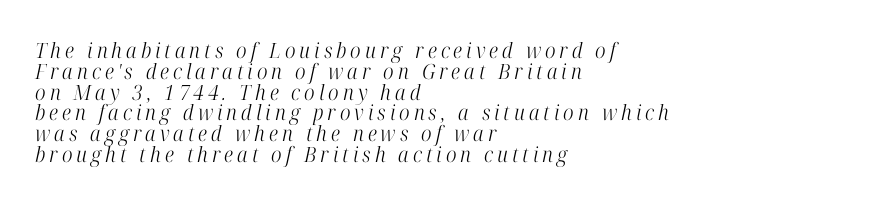
The image shows 21 px text type, italic (leaning right); set left-aligned, tight line spacing (0.99x), not underlined.
